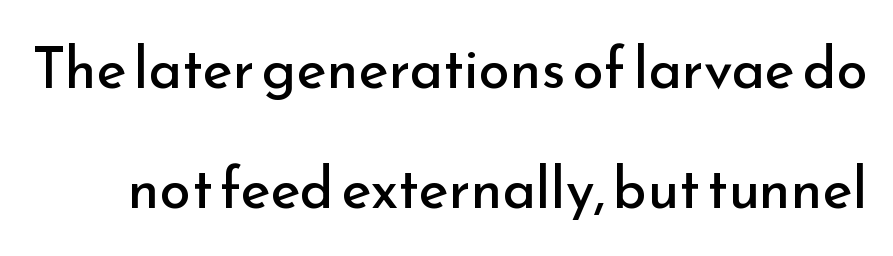
{"serif": "no", "italic": "no", "bold": "no", "weight": "regular", "width": "normal", "stroke_contrast": "low", "x_height": "small", "monospaced": "no", "underline": "no", "line_spacing": "loose", "line_spacing_ratio": 2.1, "letter_spacing": "normal", "letter_spacing_em": 0.0, "glyph_px": 57}
